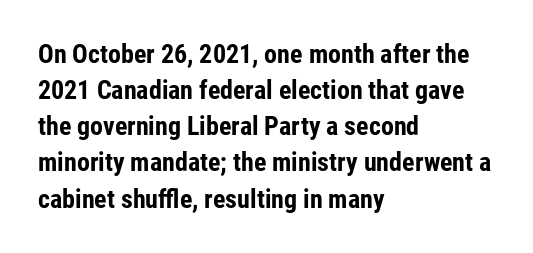
The image shows 26 px bold type, upright; set left-aligned, normal line spacing (1.39x), normal letter spacing, not underlined.
